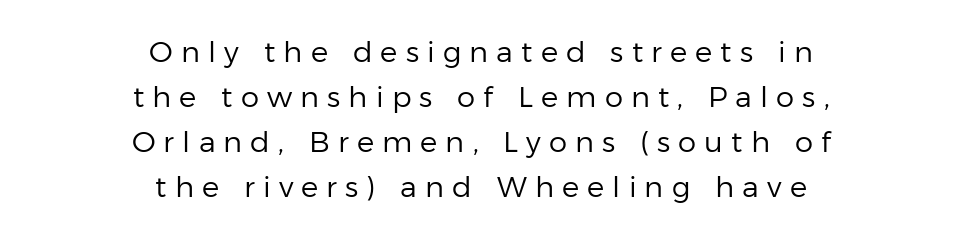
The image shows 29 px regular-weight sans-serif type, upright; set centered, normal line spacing (1.55x), unusually wide letter spacing (+0.28 em), not underlined; low stroke contrast and a medium x-height.
